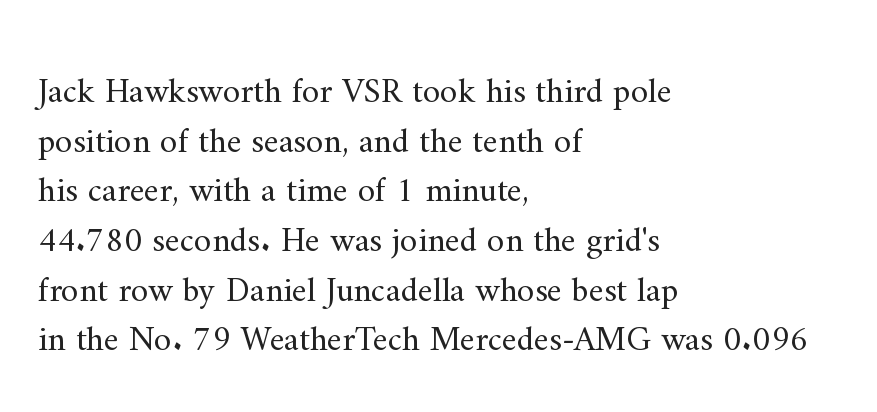
Is there much room between lines? A standard amount, neither cramped nor airy. A typesetter would call this proportional, since set widths differ per character. Has an underline been added? It has not. In terms of letterspacing, this is plain default setting. On a weight scale, this lands at 450 or below.
